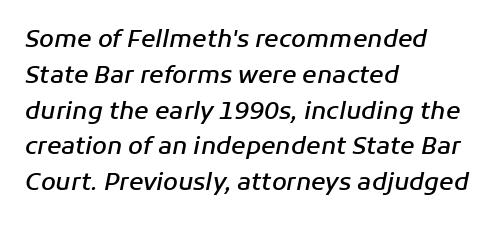
Q: Is the text bold? A: Semi-bold.
Q: Is the text italic (slanted)? A: Yes, it leans right by about 11 degrees.
Q: Is the text underlined? A: No.
Q: How is the paragraph aligned? A: Left-aligned.
Q: Is the spacing between letters normal or unusually wide? A: Normal.
Q: Is the spacing between lines tight, normal or loose? A: Normal.
